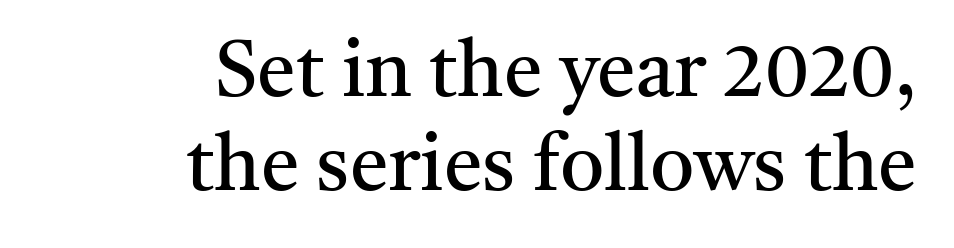
{"serif": "yes", "italic": "no", "bold": "no", "weight": "regular", "width": "normal", "stroke_contrast": "medium", "x_height": "medium", "monospaced": "no", "underline": "no", "align": "right", "line_spacing_ratio": 1.21, "letter_spacing": "normal", "letter_spacing_em": 0.0, "glyph_px": 78}
